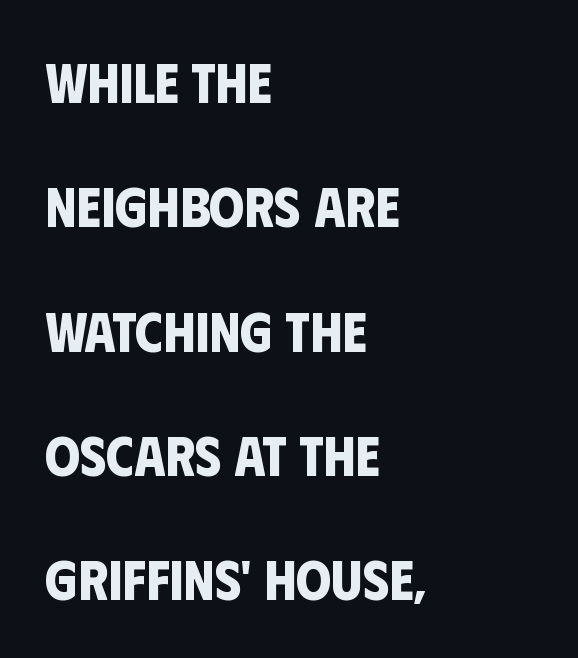
Q: Is the text bold? A: Yes.
Q: Is the typeface a serif or a sans-serif typeface? A: Sans-serif.
Q: Is the text underlined? A: No.
Q: How is the paragraph aligned? A: Left-aligned.
Q: Is the spacing between letters normal or unusually wide? A: Normal.
Q: Is the spacing between lines tight, normal or loose? A: Loose.
Q: Width (condensed, normal, or wide)? A: Condensed.
Q: Stroke contrast? A: Low.
Q: x-height? A: Large.
Q: Monospaced? A: No.
